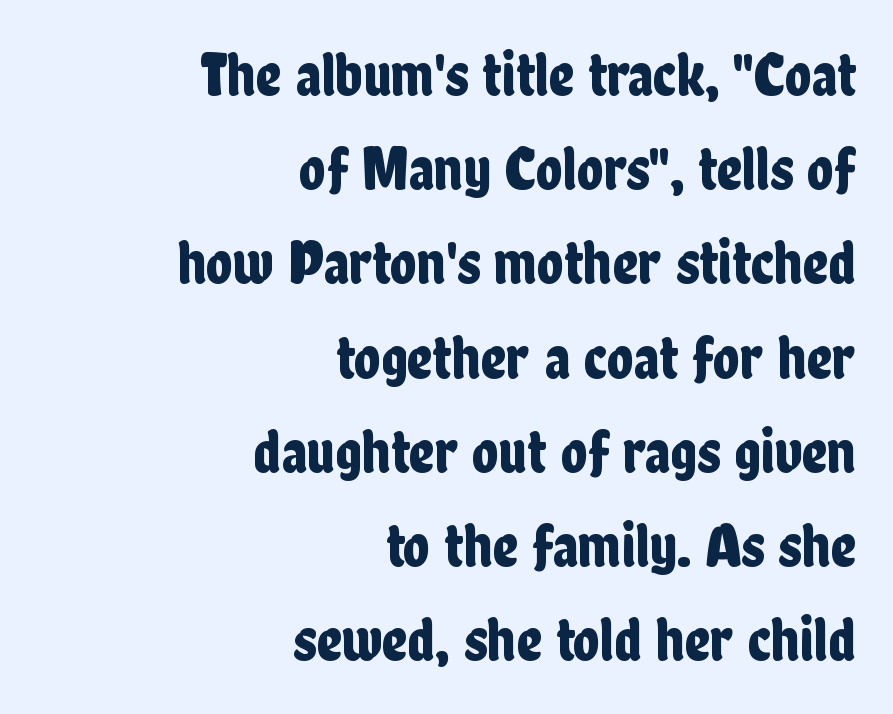
{"serif": "no", "italic": "no", "width": "condensed", "stroke_contrast": "low", "x_height": "medium", "monospaced": "no", "underline": "no", "align": "right", "line_spacing": "normal", "line_spacing_ratio": 1.52, "letter_spacing": "normal", "letter_spacing_em": 0.0, "glyph_px": 62}
